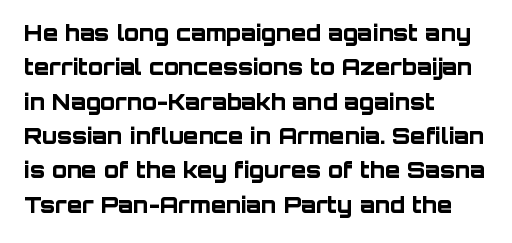
Q: Is the text bold? A: Yes.
Q: Is the text italic (slanted)? A: No, it is upright.
Q: Is the text underlined? A: No.
Q: How is the paragraph aligned? A: Left-aligned.
Q: Is the spacing between letters normal or unusually wide? A: Normal.
Q: Is the spacing between lines tight, normal or loose? A: Normal.
